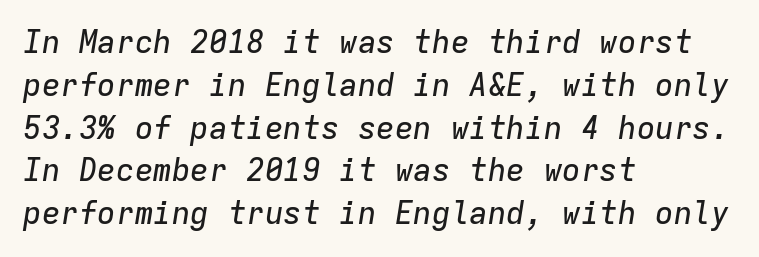
The type is set solid horizontally, with unmodified tracking. A normal amount of white space separates one row of letters from the next. The passage shown leans; its letterforms are oblique. Any mark beneath the type? The region is blank. The paragraph has a hard left edge and a soft right edge.
